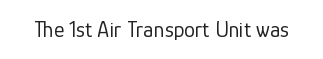
The space directly below the letters is spotless. Quick note: not italic, upright. The line texture is even and compact thanks to regular tracking. These glyphs show unthickened strokes, regular width or finer.
